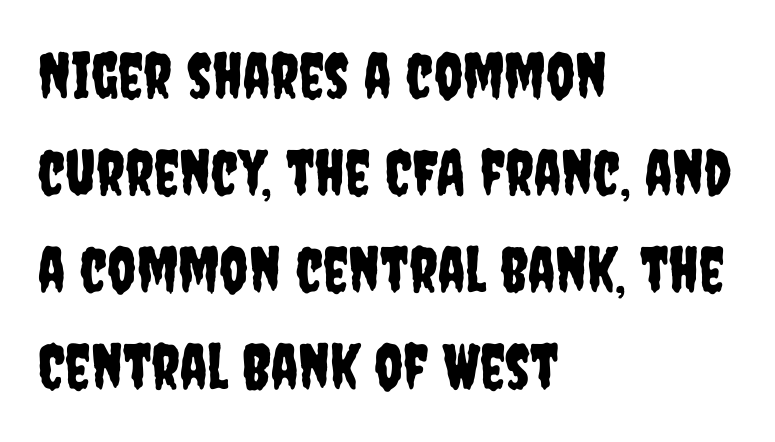
{"serif": "no", "italic": "no", "width": "condensed", "stroke_contrast": "low", "x_height": "large", "monospaced": "no", "underline": "no", "align": "left", "line_spacing": "normal", "line_spacing_ratio": 1.54, "letter_spacing": "normal", "letter_spacing_em": 0.0, "glyph_px": 63}
